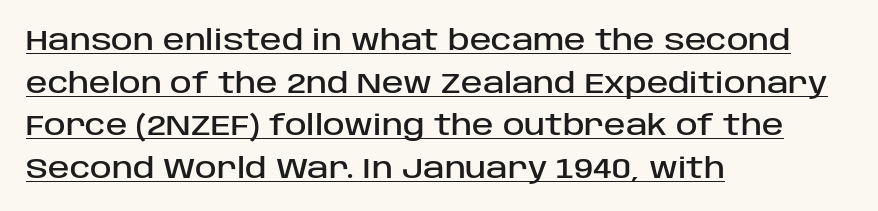
Varying glyph widths throughout — classic text-font behaviour. Students, observe: this is what conventionally led text looks like. Glance below the letters and you will spot a drawn line. The lines are quadded left.
